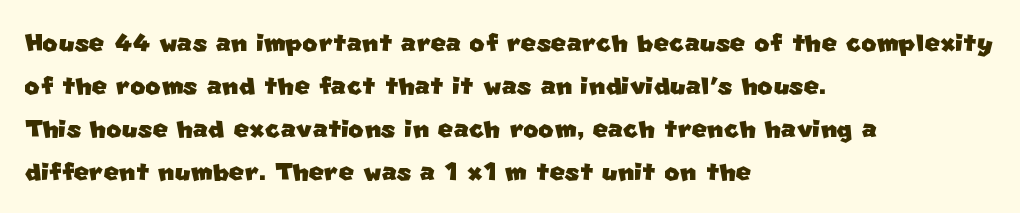
The image shows 33 px sans-serif type; set left-aligned, normal line spacing (1.3x), normal letter spacing, not underlined; low stroke contrast and a large x-height.
